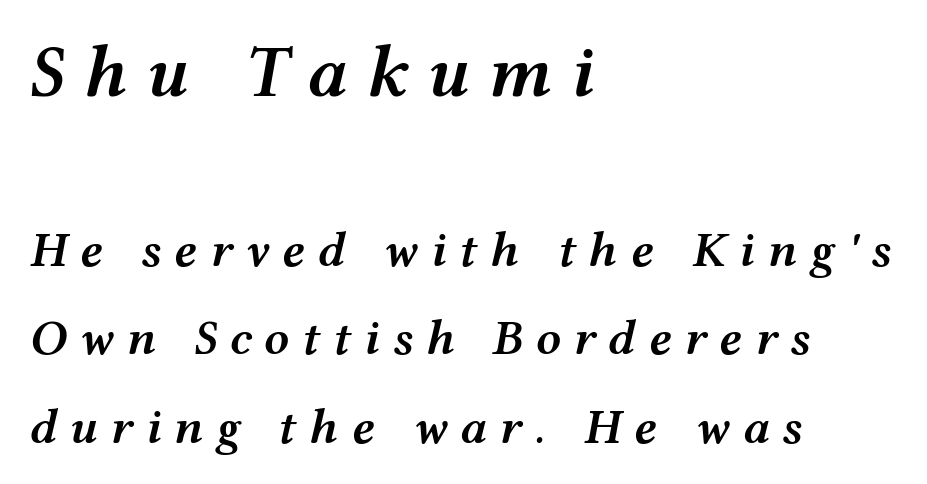
{"italic": "yes", "lean": "right", "slant_degrees": 12, "bold": "semi", "weight": "semibold", "width": "wide", "stroke_contrast": "medium", "x_height": "medium", "monospaced": "no", "underline": "no", "align": "left", "line_spacing_ratio": 1.77, "letter_spacing": "wide", "letter_spacing_em": 0.25, "larger_block": "first", "size_ratio": 1.5, "glyph_px": 75}
